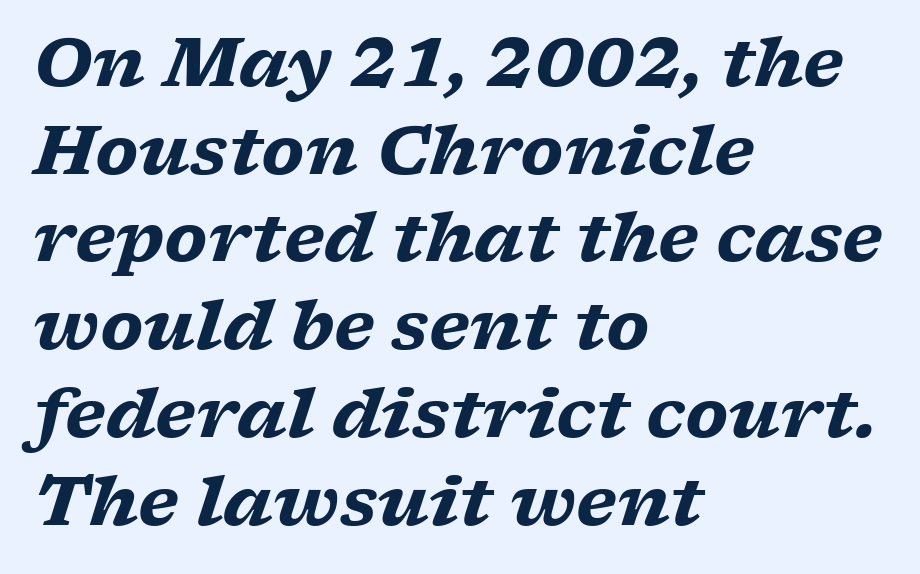
The image shows 68 px heavy, wide serif type, italic (leaning right); set left-aligned, normal line spacing (1.29x), normal letter spacing, not underlined; low stroke contrast and a medium x-height.
